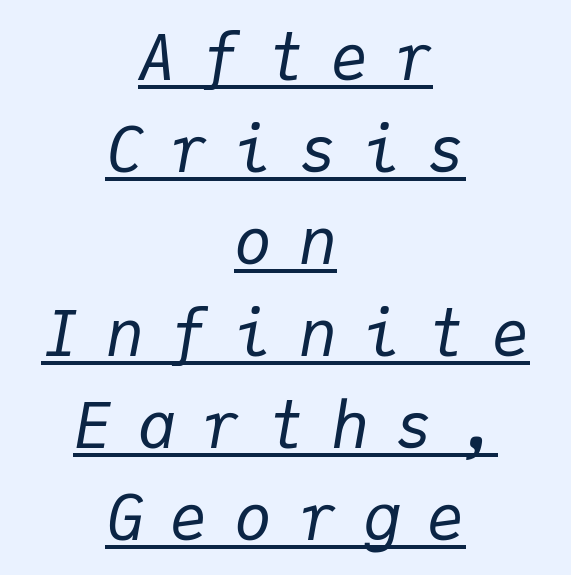
Q: Is the text bold? A: No.
Q: Is the text italic (slanted)? A: Yes, it leans right by about 9 degrees.
Q: Is the text underlined? A: Yes.
Q: How is the paragraph aligned? A: Centered.
Q: Is the spacing between letters normal or unusually wide? A: Unusually wide.
Q: Is the spacing between lines tight, normal or loose? A: Normal.
Q: Width (condensed, normal, or wide)? A: Normal.
Q: Stroke contrast? A: Low.
Q: x-height? A: Medium.
Q: Monospaced? A: Yes.
